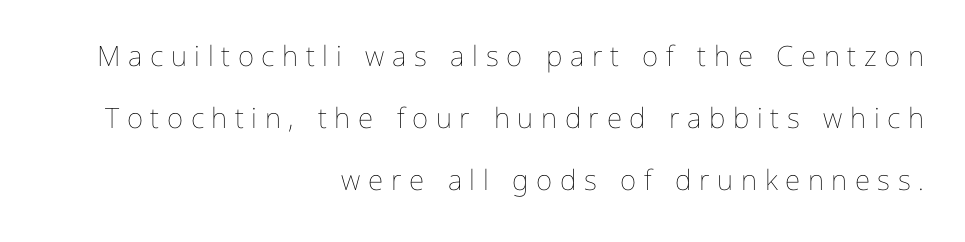
Q: Is the text bold? A: No.
Q: Is the text italic (slanted)? A: No, it is upright.
Q: Is the text underlined? A: No.
Q: How is the paragraph aligned? A: Right-aligned.
Q: Is the spacing between letters normal or unusually wide? A: Unusually wide.
Q: Is the spacing between lines tight, normal or loose? A: Loose.
Q: Width (condensed, normal, or wide)? A: Normal.
Q: Stroke contrast? A: Low.
Q: x-height? A: Medium.
Q: Monospaced? A: No.
